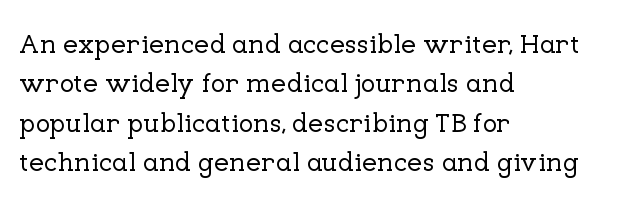
Q: Is the text italic (slanted)? A: No, it is upright.
Q: Is the text underlined? A: No.
Q: How is the paragraph aligned? A: Left-aligned.
Q: Is the spacing between letters normal or unusually wide? A: Normal.
Q: Is the spacing between lines tight, normal or loose? A: Normal.
